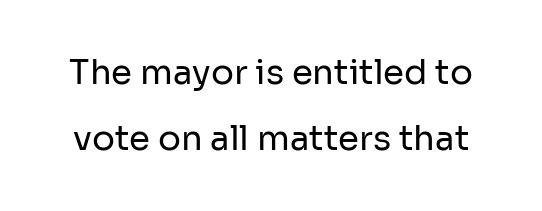
Airy leading. Are there feet on the stems? There aren't — it's a sans. You could not count columns in this text — the font is proportionally spaced. A quiet, ordinary-to-light weight characterises the typeface.
